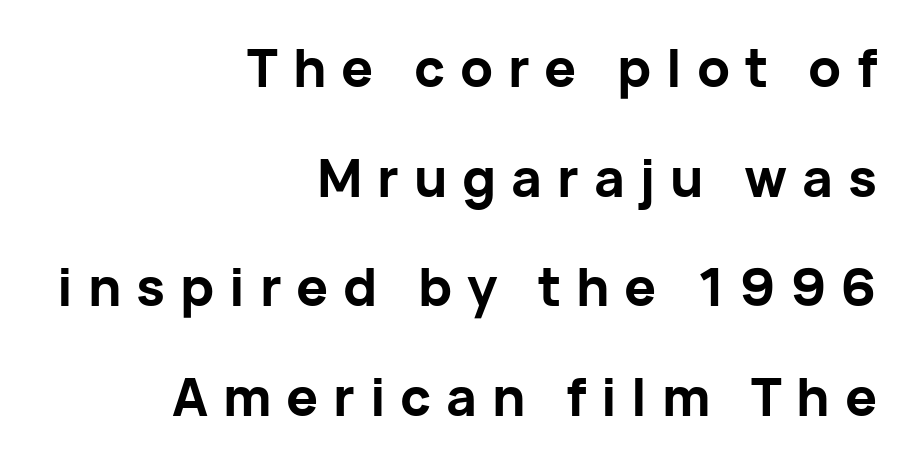
The font family rendered here belongs to the sans-serif group. The typesetter chose a ragged-left arrangement here. Nope, not italic — everything's standing straight. The glyphs have the mass of a bold cut.
